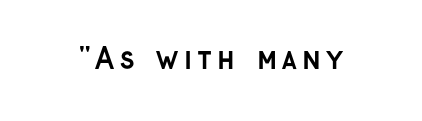
Examine the stroke ends and you'll find no serifs. The type sits square on the baseline with zero lean. Just letters on the line, the space beneath them empty. Think of a printed novel: that variable character pitch is what you see here. Heavy, bold letterforms.
